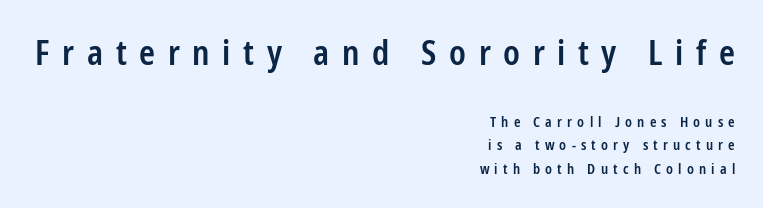
Q: Is the text bold? A: Semi-bold.
Q: Is the text italic (slanted)? A: No, it is upright.
Q: Is the typeface a serif or a sans-serif typeface? A: Sans-serif.
Q: Is the text underlined? A: No.
Q: How is the paragraph aligned? A: Right-aligned.
Q: Is the spacing between letters normal or unusually wide? A: Unusually wide.
Q: Is the spacing between lines tight, normal or loose? A: Normal.
Q: Which block of text is set in a larger size, the first (top) or the second (bottom)? A: The first (top) one.
Q: Width (condensed, normal, or wide)? A: Condensed.
Q: Stroke contrast? A: Low.
Q: x-height? A: Medium.
Q: Monospaced? A: No.
